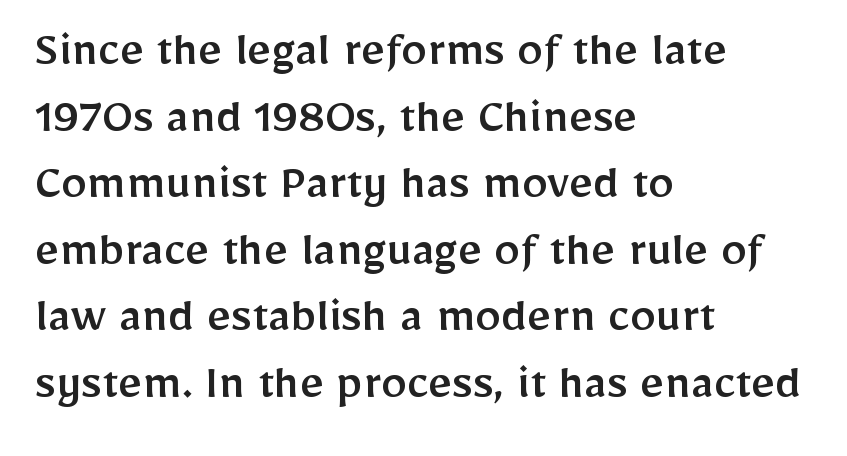
{"serif": "no", "italic": "no", "width": "normal", "stroke_contrast": "low", "x_height": "medium", "monospaced": "no", "underline": "no", "align": "left", "line_spacing": "normal", "line_spacing_ratio": 1.28, "letter_spacing": "normal", "letter_spacing_em": 0.0, "glyph_px": 52}
